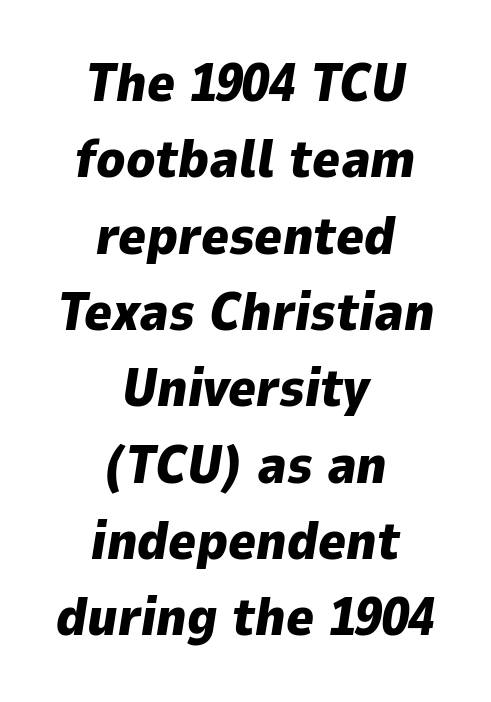
A bare baseline throughout the passage. The line-height multiplier appears to be the usual default. Set as a true bold cut, around the 700 mark. Do the characters align in a grid? No, the font is proportional. Both edges are ragged and mirror each other, which tells us the setting is centered.
